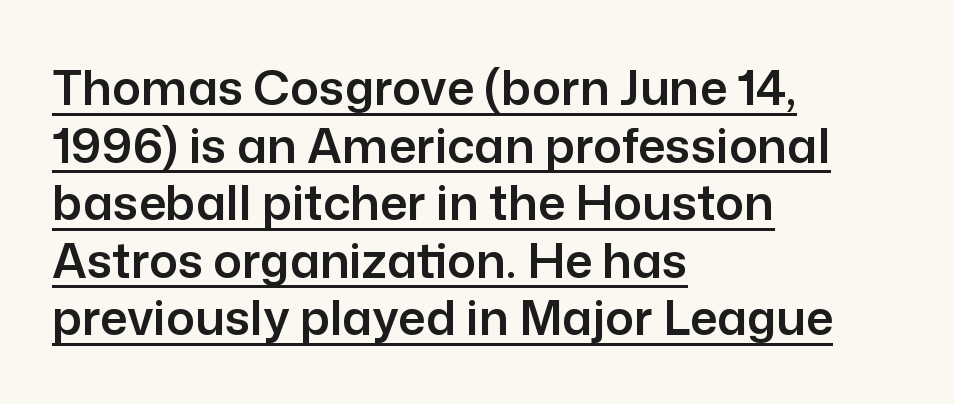
Q: Is the text italic (slanted)? A: No, it is upright.
Q: Is the typeface a serif or a sans-serif typeface? A: Sans-serif.
Q: Is the text underlined? A: Yes.
Q: How is the paragraph aligned? A: Left-aligned.
Q: Is the spacing between letters normal or unusually wide? A: Normal.
Q: Width (condensed, normal, or wide)? A: Normal.
Q: Stroke contrast? A: Low.
Q: x-height? A: Medium.
Q: Monospaced? A: No.
